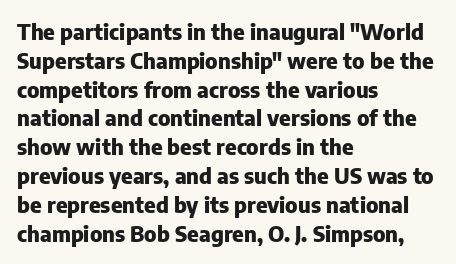
The rows are spaced the way most documents space them. Its strokes are broad and dark, the hallmark of bold type. Posture: upright roman. A bare baseline throughout the passage.
